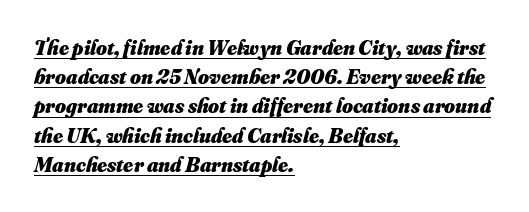
A student would call this left alignment; a typographer would say flush left, rag right. The typesetter has applied underlining to the passage shown. Caption: bold face, heavy strokes. The gaps between neighbouring characters are ordinary and unremarkable. These lines sit exactly where default settings would place them.
